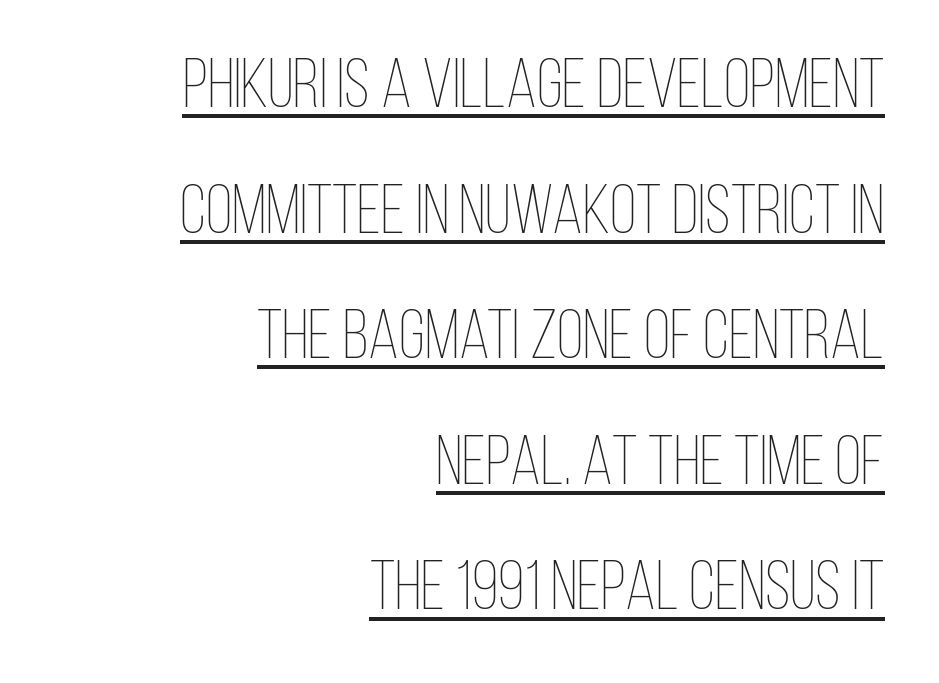
The lettering holds an erect, upright posture throughout. The rendering uses the underline text-decoration. Is this a fixed-width face? No — the glyphs have proportional, varying widths. Think standard paragraph weight, or any step lighter than that. These lines stack with their right ends in a neat column.
